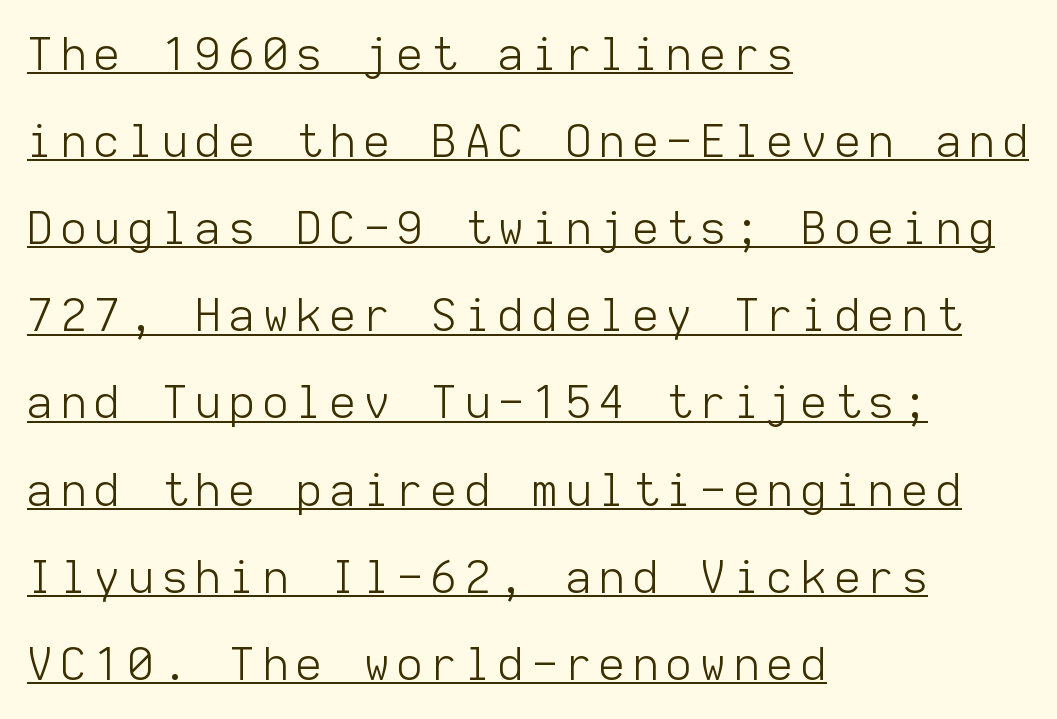
This is the regular roman posture of the typeface. A light-to-regular cut is what we see here. Beneath each row of characters lies a ruled line. Do the characters align in a grid? Yes, the font is monospaced.
